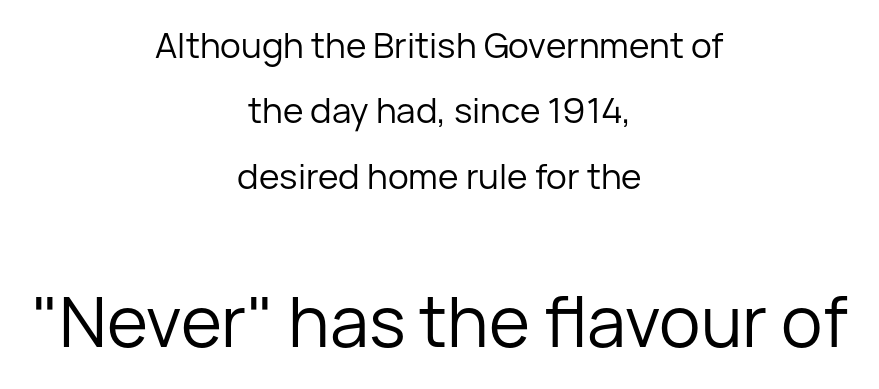
Glyph-to-glyph distance matches everyday printed text. Short and long lines alike share a common midpoint. It's the straight-up-and-down kind of type. Type style note: lacks serifs.
